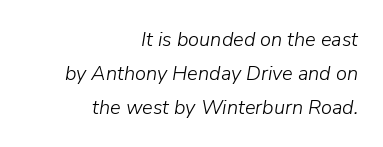
{"italic": "yes", "lean": "right", "slant_degrees": 9, "bold": "no", "underline": "no", "align": "right", "line_spacing": "normal", "line_spacing_ratio": 1.69, "letter_spacing": "normal", "letter_spacing_em": 0.0, "glyph_px": 20}
